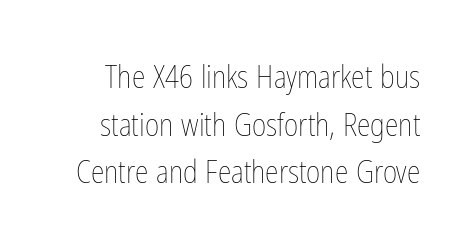
{"italic": "no", "bold": "no", "weight": "thin", "width": "condensed", "stroke_contrast": "low", "x_height": "medium", "monospaced": "no", "underline": "no", "line_spacing": "normal", "line_spacing_ratio": 1.54, "letter_spacing": "normal", "letter_spacing_em": 0.0, "glyph_px": 31}
